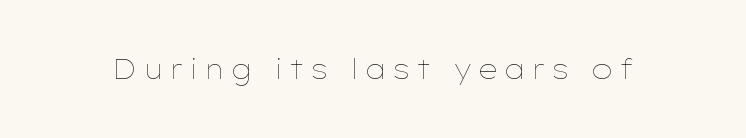
Q: Is the text bold? A: No.
Q: Is the text italic (slanted)? A: No, it is upright.
Q: Is the text underlined? A: No.
